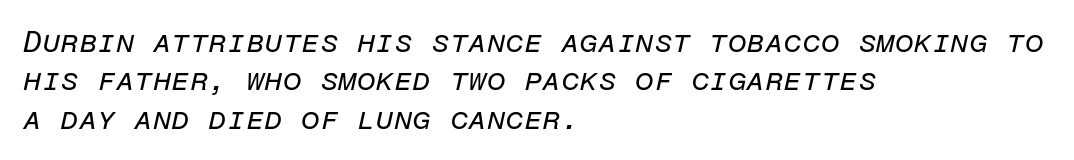
Every character here occupies the same horizontal width, giving the sample a typewriter-like rhythm. The type is set solid horizontally, with unmodified tracking. The paragraph has a hard left edge and a soft right edge. Clear beneath every line of the passage. Is the stroke heavy? The answer is a plain regular-or-lighter.
